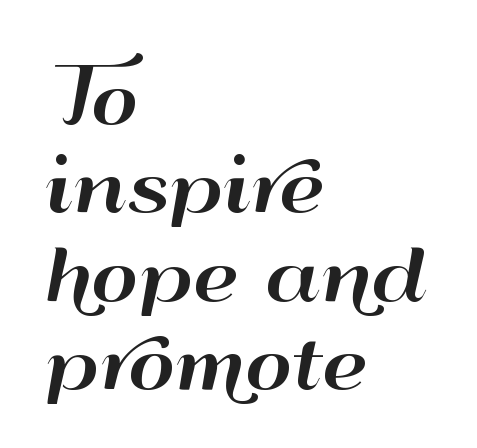
The image shows 73 px wide sans-serif type; set left-aligned, line spacing 1.21x, normal letter spacing, not underlined; high stroke contrast and a small x-height.
